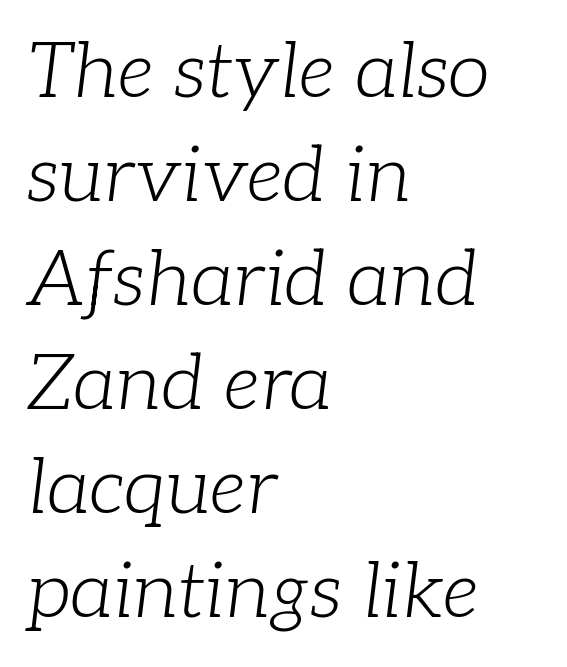
{"serif": "yes", "italic": "yes", "lean": "right", "slant_degrees": 7, "bold": "no", "weight": "light", "width": "normal", "stroke_contrast": "low", "x_height": "medium", "monospaced": "no", "underline": "no", "align": "left", "line_spacing": "normal", "line_spacing_ratio": 1.35, "letter_spacing": "normal", "letter_spacing_em": 0.0, "glyph_px": 77}
